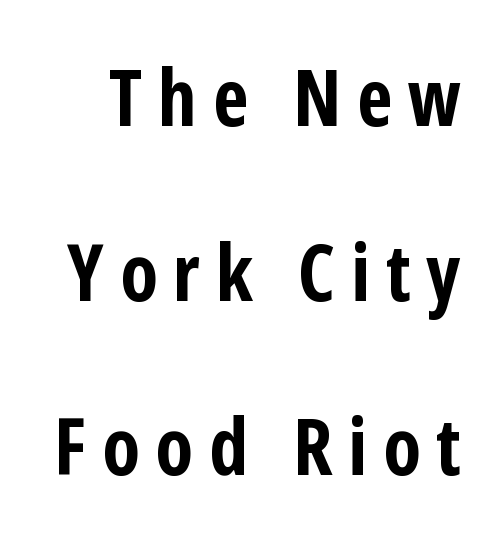
The image shows 79 px bold, condensed sans-serif type, upright; set loose line spacing (2.21x), unusually wide letter spacing (+0.2 em), not underlined; low stroke contrast and a medium x-height.
